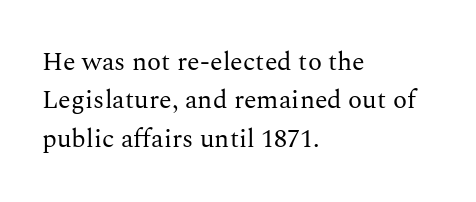
{"italic": "no", "bold": "no", "underline": "no", "align": "left", "line_spacing": "normal", "line_spacing_ratio": 1.48, "letter_spacing": "normal", "letter_spacing_em": 0.0, "glyph_px": 26}
